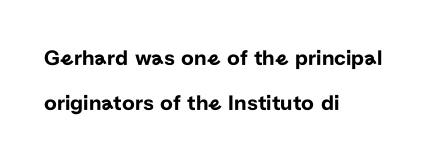
The image shows 22 px text type, upright; set left-aligned, loose line spacing (2.06x), normal letter spacing, not underlined.
